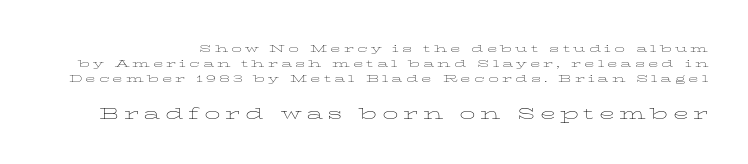
Q: Is the text bold? A: No.
Q: Is the text italic (slanted)? A: No, it is upright.
Q: Is the text underlined? A: No.
Q: Is the spacing between letters normal or unusually wide? A: Unusually wide.
Q: Is the spacing between lines tight, normal or loose? A: Tight.
Q: Which block of text is set in a larger size, the first (top) or the second (bottom)? A: The second (bottom) one.
